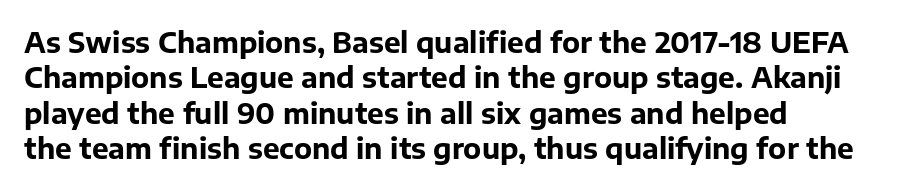
Q: Is the text bold? A: Yes.
Q: Is the text italic (slanted)? A: No, it is upright.
Q: Is the typeface a serif or a sans-serif typeface? A: Sans-serif.
Q: Is the text underlined? A: No.
Q: How is the paragraph aligned? A: Left-aligned.
Q: Is the spacing between letters normal or unusually wide? A: Normal.
Q: Is the spacing between lines tight, normal or loose? A: Normal.
Q: Width (condensed, normal, or wide)? A: Normal.
Q: Stroke contrast? A: Low.
Q: x-height? A: Medium.
Q: Monospaced? A: No.
